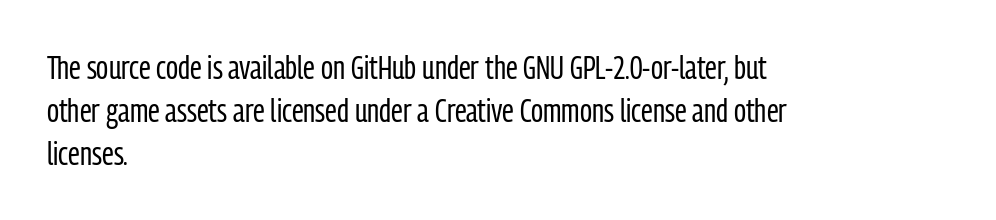
This rendering leaves character spacing at its baseline value. The letters advance in unequal steps, a hallmark of proportional type. The type sits square on the baseline with zero lean. Clear beneath every line of the passage. Letters have the restrained weight of plain body copy at most. Each letter's strokes conclude bluntly, with no projecting serifs.
